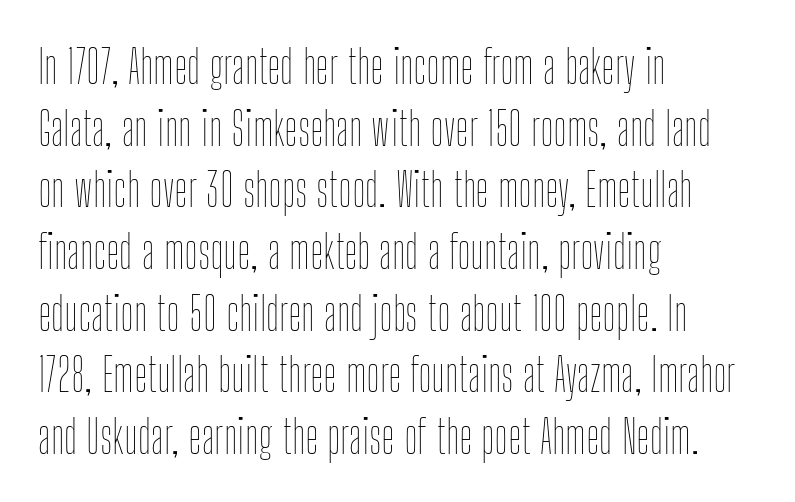
The image shows 46 px thin, condensed type, upright; set left-aligned, normal line spacing (1.34x), normal letter spacing, not underlined; low stroke contrast and a medium x-height.
